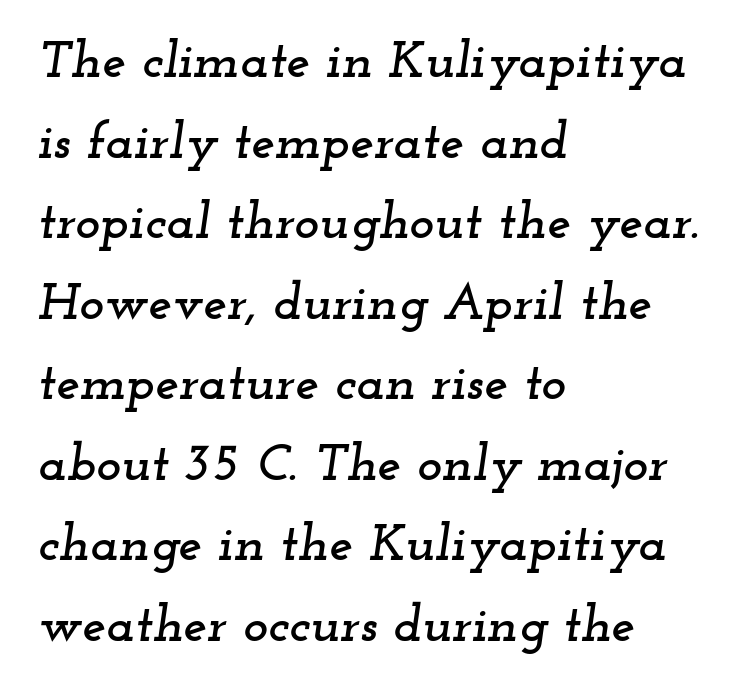
Quick note: interline space is typical. The specimen reads as italic at a glance. The letters sit at their default tracking, neither squeezed nor spread. These lines are set flush left with a ragged right edge. Typographically, this falls in the serif category. Do the characters align in a grid? No, the font is proportional.
